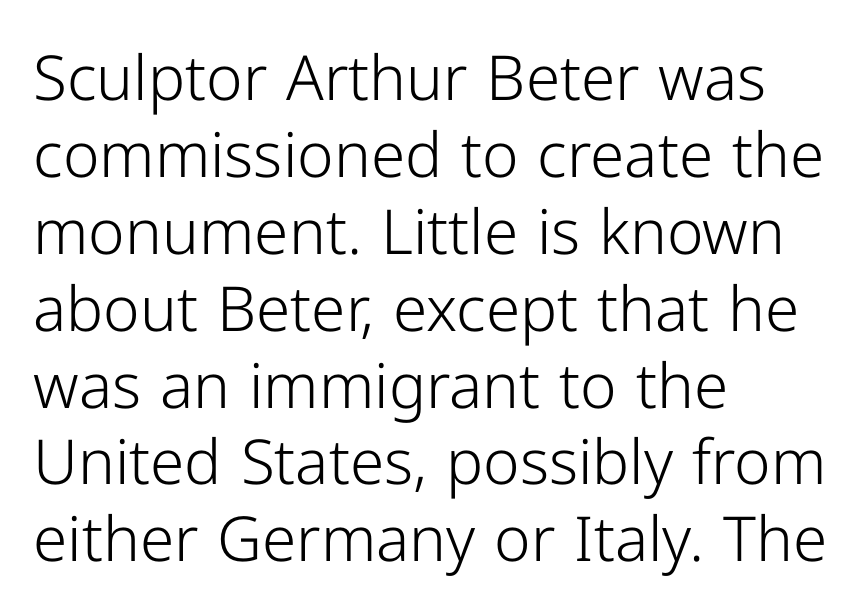
{"serif": "no", "italic": "no", "bold": "no", "weight": "light", "width": "normal", "stroke_contrast": "low", "x_height": "medium", "monospaced": "no", "underline": "no", "align": "left", "line_spacing_ratio": 1.24, "letter_spacing": "normal", "letter_spacing_em": 0.0, "glyph_px": 62}
